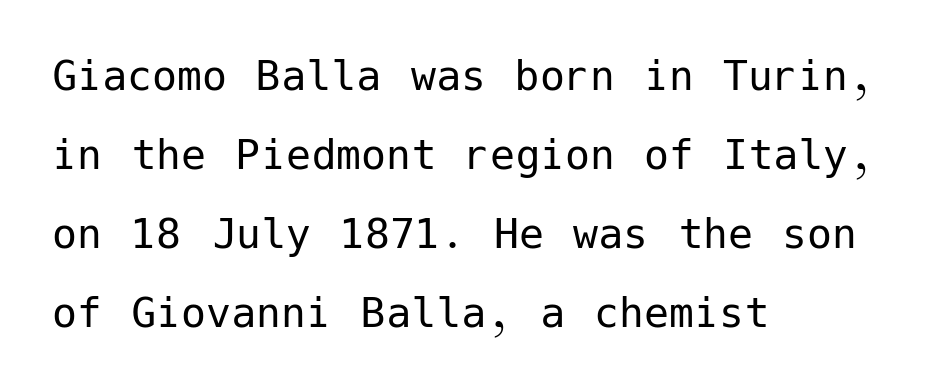
{"serif": "no", "italic": "no", "bold": "no", "weight": "regular", "width": "normal", "stroke_contrast": "low", "x_height": "medium", "underline": "no", "align": "left", "line_spacing": "normal", "line_spacing_ratio": 1.58, "letter_spacing": "normal", "letter_spacing_em": 0.0, "glyph_px": 50}
